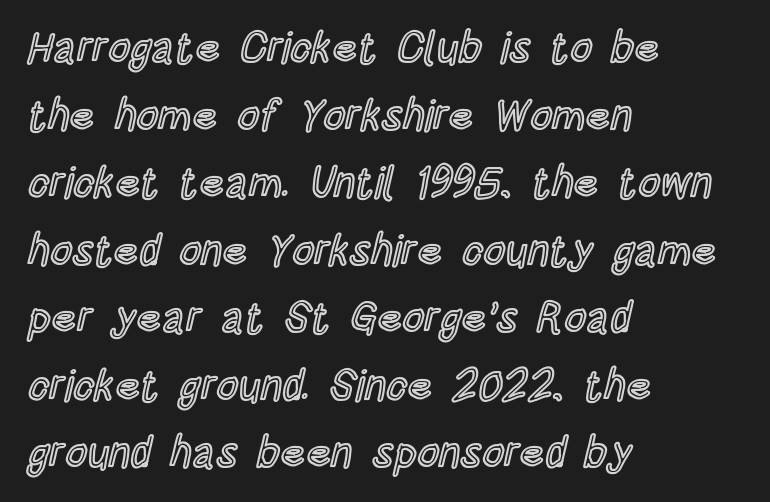
Do the characters align in a grid? No, the font is proportional. The rendering anchors every line to the left-hand side. A bare baseline throughout the passage. This sample keeps an unexceptional amount of space between lines. Honestly, the letter spacing is just normal — you wouldn't notice it.
